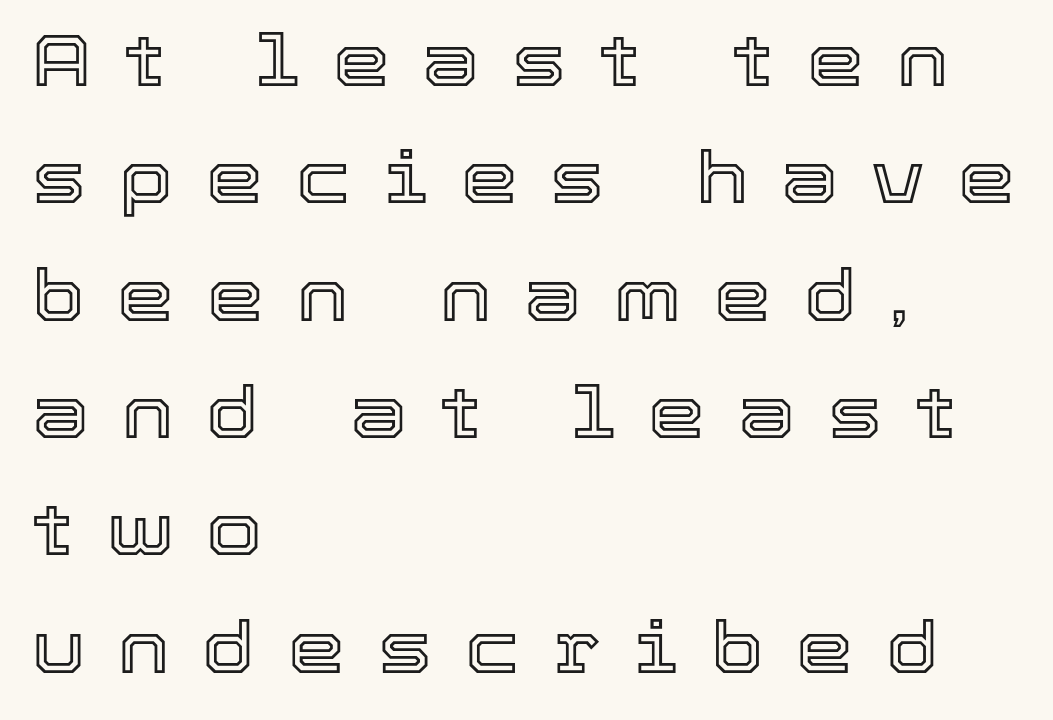
{"italic": "no", "width": "normal", "x_height": "medium", "monospaced": "no", "underline": "no", "align": "left", "line_spacing": "normal", "line_spacing_ratio": 1.63, "letter_spacing": "wide", "letter_spacing_em": 0.46, "glyph_px": 72}
